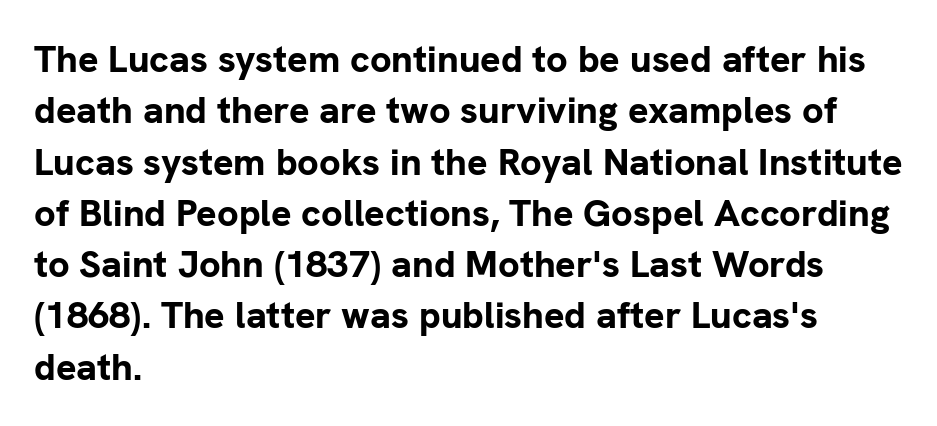
The passage shown is not underscored anywhere. A roman cut, with each character standing at attention. A student would call this left alignment; a typographer would say flush left, rag right. Inter-character spacing is left at the font's built-in metrics.
